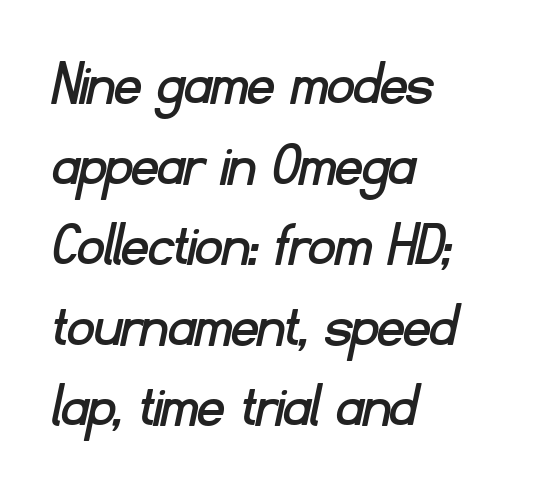
The image shows 65 px sans-serif type; set left-aligned, line spacing 1.24x, normal letter spacing, not underlined; low stroke contrast and a small x-height.
